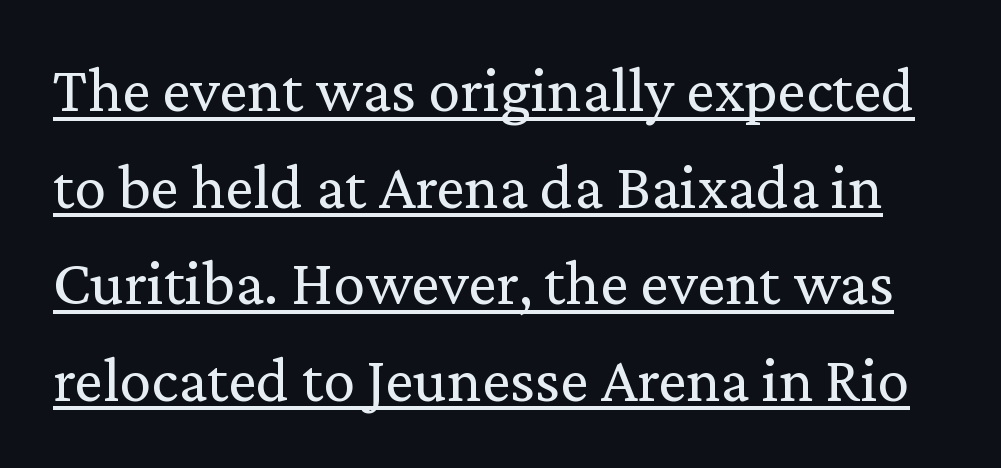
The image shows 64 px regular-weight serif type, upright; set normal line spacing (1.51x), normal letter spacing, underlined; medium stroke contrast and a medium x-height.
